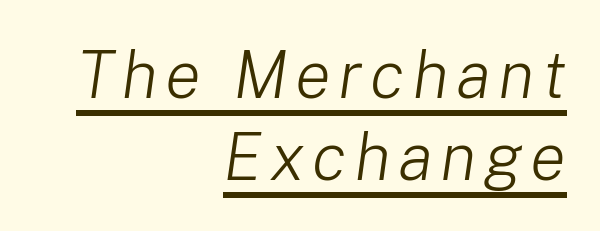
Q: Is the text bold? A: No.
Q: Is the text italic (slanted)? A: Yes, it leans right by about 8 degrees.
Q: Is the text underlined? A: Yes.
Q: How is the paragraph aligned? A: Right-aligned.
Q: Width (condensed, normal, or wide)? A: Normal.
Q: Stroke contrast? A: Low.
Q: x-height? A: Medium.
Q: Monospaced? A: No.
